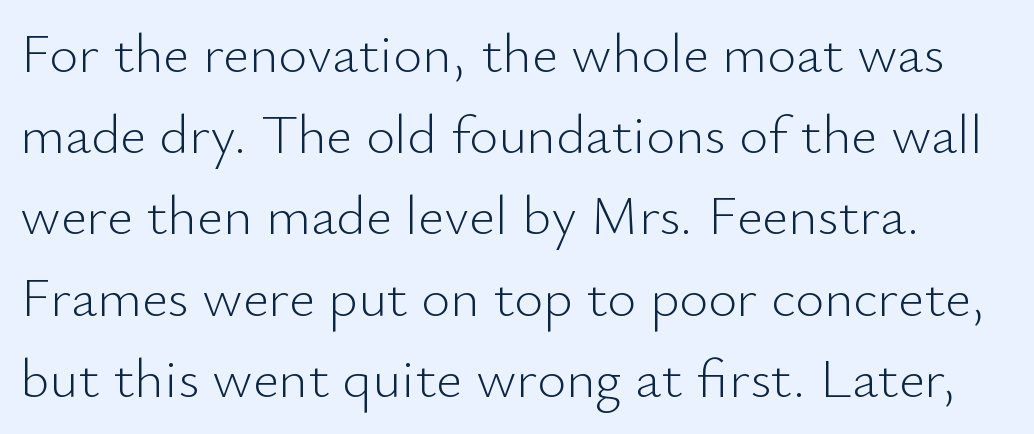
{"serif": "no", "italic": "no", "bold": "no", "weight": "light", "width": "normal", "stroke_contrast": "low", "x_height": "small", "monospaced": "no", "underline": "no", "line_spacing": "normal", "line_spacing_ratio": 1.45, "letter_spacing": "normal", "letter_spacing_em": 0.0, "glyph_px": 56}
